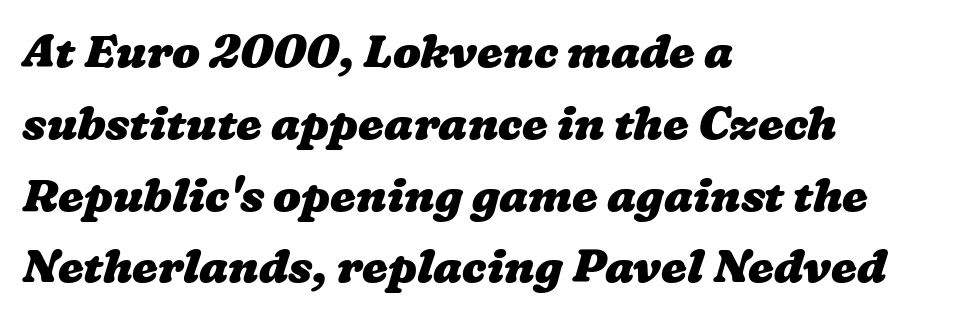
{"bold": "yes", "weight": "heavy", "width": "wide", "stroke_contrast": "low", "x_height": "medium", "monospaced": "no", "underline": "no", "align": "left", "line_spacing": "normal", "line_spacing_ratio": 1.56, "letter_spacing": "normal", "letter_spacing_em": 0.0, "glyph_px": 46}
